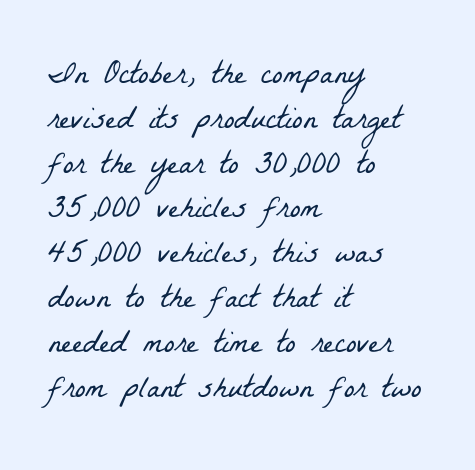
The rendering shows small feet on the letterforms — a serif design. The letters sit at their default tracking, neither squeezed nor spread. Weight class: somewhere from thin through regular. The baseline area is clear. Note the varied advance widths — an 'i' is clearly narrower than an 'm'. The passage shown stacks its lines at a standard gap.
